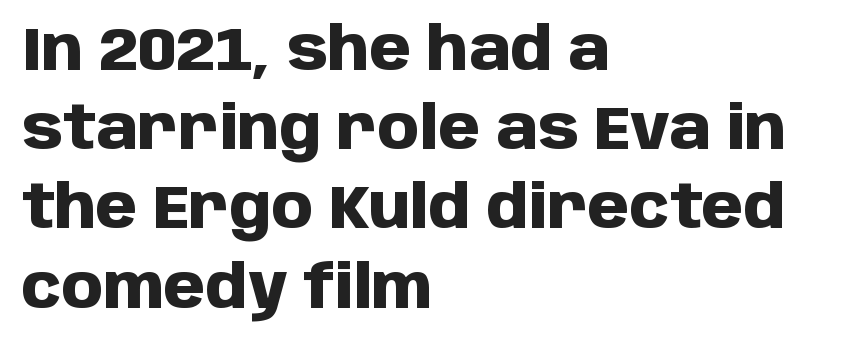
Q: Is the text bold? A: Yes.
Q: Is the text italic (slanted)? A: No, it is upright.
Q: Is the typeface a serif or a sans-serif typeface? A: Sans-serif.
Q: Is the text underlined? A: No.
Q: How is the paragraph aligned? A: Left-aligned.
Q: Is the spacing between letters normal or unusually wide? A: Normal.
Q: Is the spacing between lines tight, normal or loose? A: Normal.
Q: Width (condensed, normal, or wide)? A: Normal.
Q: Stroke contrast? A: Low.
Q: x-height? A: Large.
Q: Monospaced? A: No.
